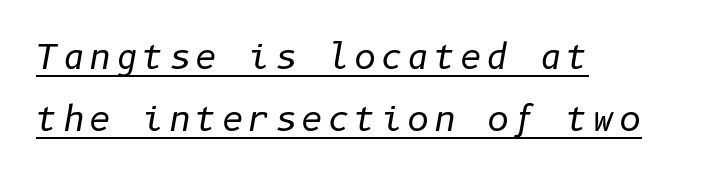
{"italic": "yes", "lean": "right", "slant_degrees": 10, "bold": "no", "weight": "regular", "width": "normal", "stroke_contrast": "low", "x_height": "medium", "underline": "yes", "align": "left", "line_spacing_ratio": 1.82, "glyph_px": 34}
